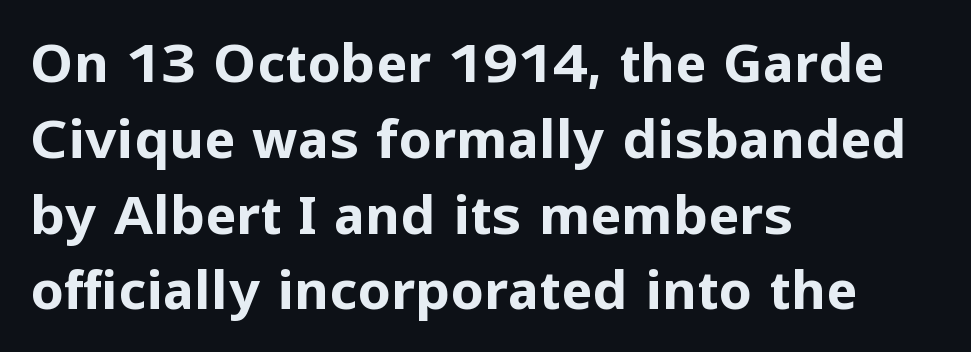
Q: Is the text bold? A: Yes.
Q: Is the text italic (slanted)? A: No, it is upright.
Q: Is the typeface a serif or a sans-serif typeface? A: Sans-serif.
Q: Is the text underlined? A: No.
Q: How is the paragraph aligned? A: Left-aligned.
Q: Is the spacing between letters normal or unusually wide? A: Normal.
Q: Is the spacing between lines tight, normal or loose? A: Normal.
Q: Width (condensed, normal, or wide)? A: Normal.
Q: Stroke contrast? A: Low.
Q: x-height? A: Medium.
Q: Monospaced? A: No.
